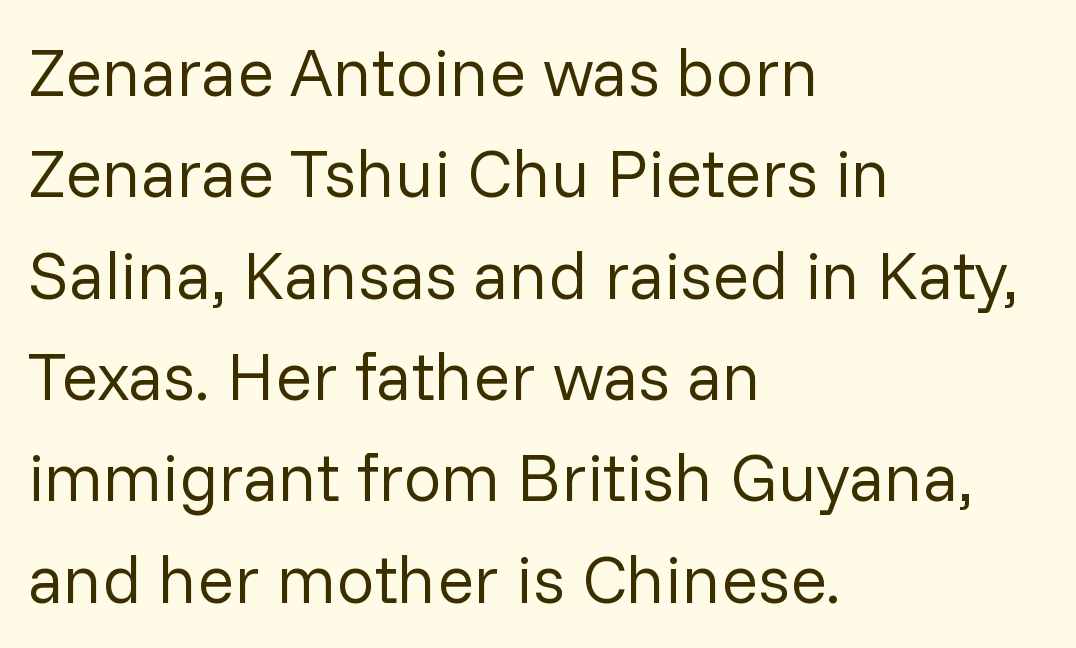
The image shows 68 px regular-weight sans-serif type, upright; set left-aligned, normal line spacing (1.49x), normal letter spacing, not underlined; low stroke contrast and a medium x-height.
